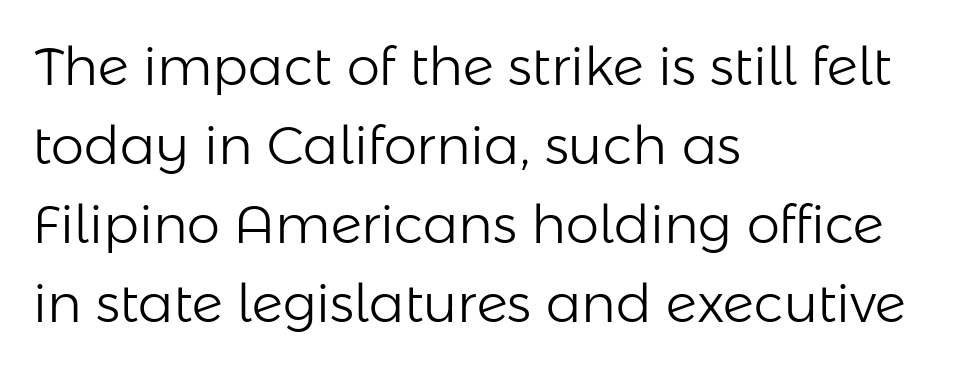
The image shows 53 px light sans-serif type, upright; set left-aligned, normal line spacing (1.49x), normal letter spacing, not underlined; low stroke contrast and a medium x-height.
